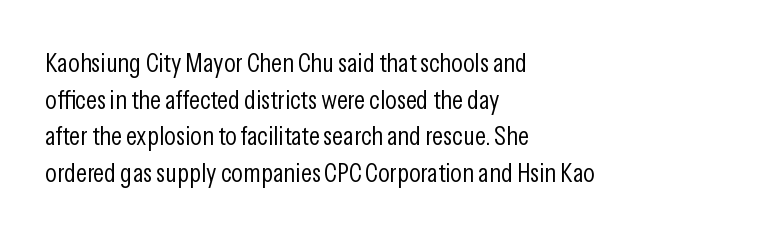
Q: Is the text bold? A: No.
Q: Is the text italic (slanted)? A: No, it is upright.
Q: Is the text underlined? A: No.
Q: How is the paragraph aligned? A: Left-aligned.
Q: Is the spacing between letters normal or unusually wide? A: Normal.
Q: Is the spacing between lines tight, normal or loose? A: Normal.
